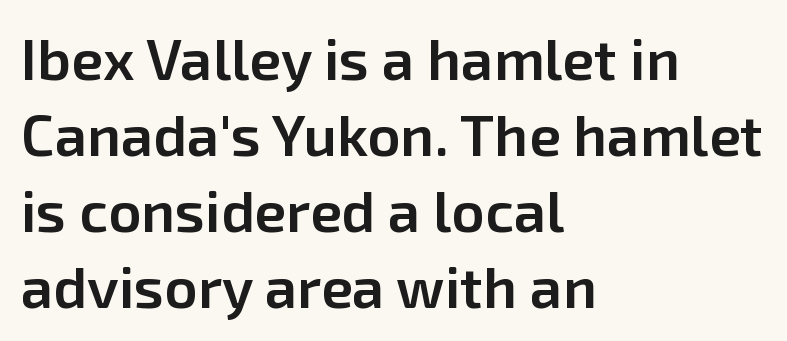
Q: Is the text bold? A: Semi-bold.
Q: Is the text italic (slanted)? A: No, it is upright.
Q: Is the typeface a serif or a sans-serif typeface? A: Sans-serif.
Q: Is the text underlined? A: No.
Q: How is the paragraph aligned? A: Left-aligned.
Q: Is the spacing between letters normal or unusually wide? A: Normal.
Q: Is the spacing between lines tight, normal or loose? A: Normal.
Q: Width (condensed, normal, or wide)? A: Normal.
Q: Stroke contrast? A: Low.
Q: x-height? A: Medium.
Q: Monospaced? A: No.
